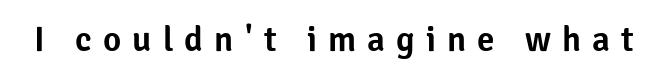
The image shows 35 px sans-serif type, upright; set unusually wide letter spacing (+0.32 em), not underlined; low stroke contrast and a medium x-height.
